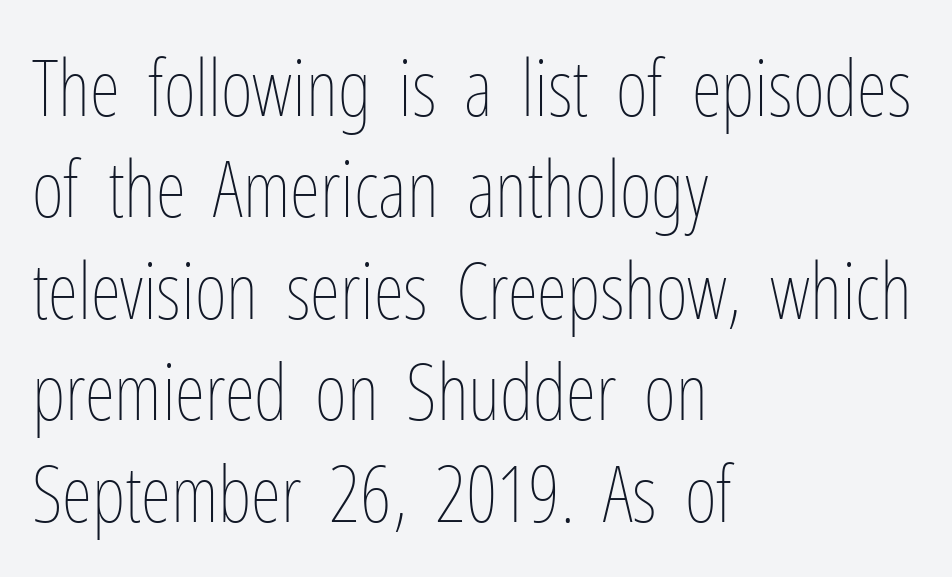
The image shows 78 px thin, condensed type, upright; set left-aligned, normal line spacing (1.3x), normal letter spacing, not underlined; low stroke contrast and a medium x-height.
